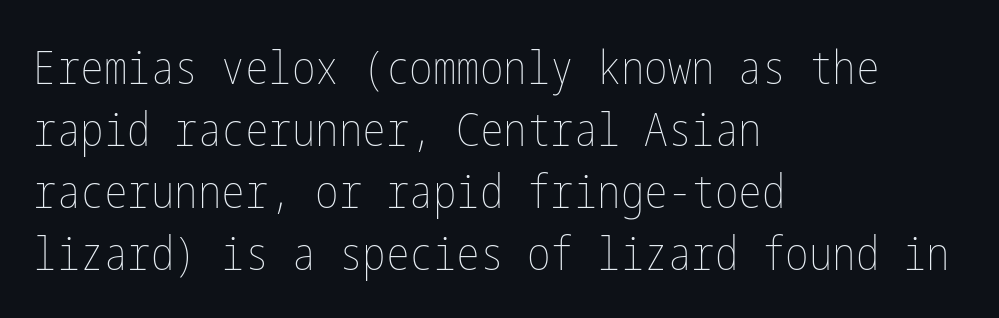
Default kerning and tracking; the words read as compact shapes. A roman cut, with each character standing at attention. Quick note: underline off. If you measured baseline to baseline, you'd find a middling distance. Weight class: somewhere from thin through regular.
